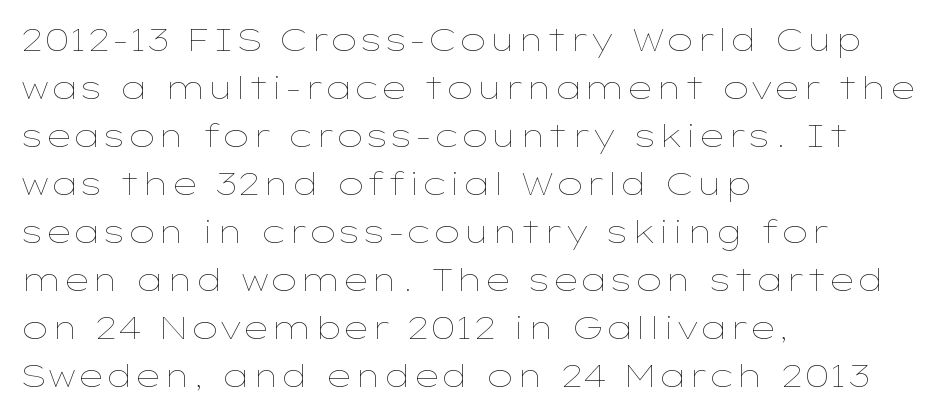
Is this a fixed-width face? No — the glyphs have proportional, varying widths. The passage shown is not bold in any degree. Leading: standard. The specimen omits any rule beneath the text block's lines. Every stem runs plumb, perpendicular to the baseline. The tracking reads as untouched default to a designer's eye.
